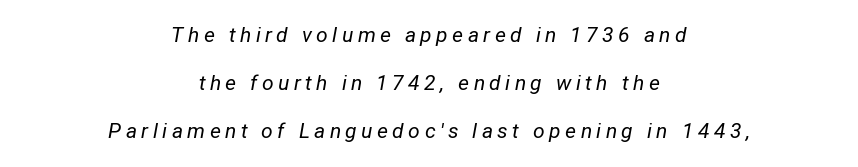
The image shows 21 px text type, italic (leaning right); set centered, loose line spacing (2.29x), unusually wide letter spacing (+0.21 em), not underlined.
